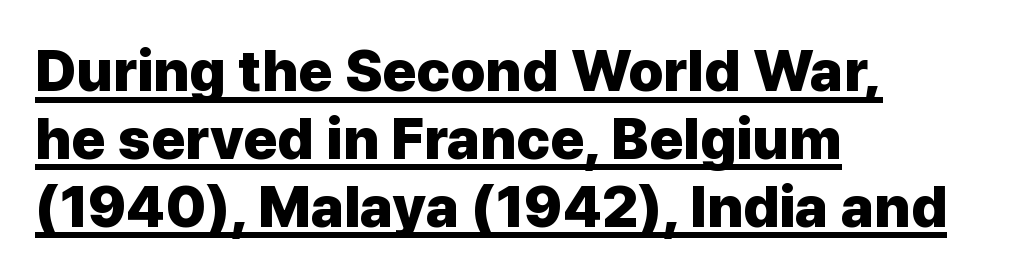
The image shows 58 px heavy sans-serif type, upright; set left-aligned, line spacing 1.17x, normal letter spacing, underlined; low stroke contrast and a medium x-height.
